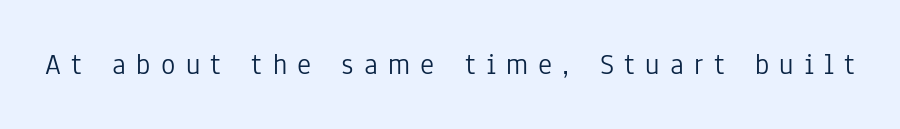
{"serif": "no", "italic": "no", "bold": "no", "weight": "light", "width": "condensed", "stroke_contrast": "low", "x_height": "medium", "monospaced": "no", "underline": "no", "letter_spacing": "wide", "letter_spacing_em": 0.34, "glyph_px": 30}
